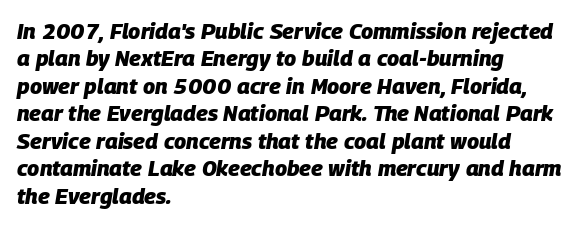
The image shows 22 px bold type, italic (leaning right); set left-aligned, normal line spacing (1.25x), normal letter spacing, not underlined.
